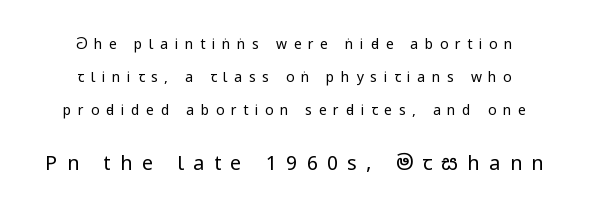
Q: Is the text bold? A: No.
Q: Is the text italic (slanted)? A: No, it is upright.
Q: Is the text underlined? A: No.
Q: How is the paragraph aligned? A: Centered.
Q: Is the spacing between letters normal or unusually wide? A: Unusually wide.
Q: Is the spacing between lines tight, normal or loose? A: Loose.
Q: Which block of text is set in a larger size, the first (top) or the second (bottom)? A: The second (bottom) one.
